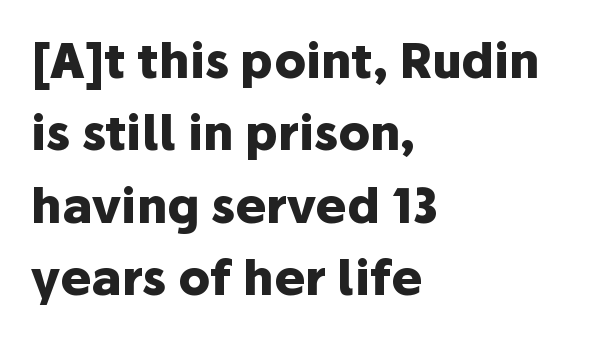
The image shows 47 px heavy sans-serif type, upright; set left-aligned, normal line spacing (1.54x), normal letter spacing, not underlined; low stroke contrast and a medium x-height.
